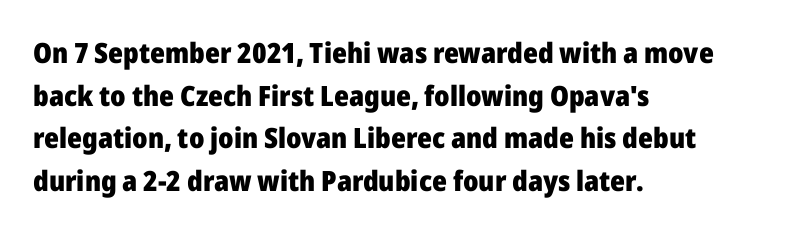
Q: Is the text bold? A: Yes.
Q: Is the text italic (slanted)? A: No, it is upright.
Q: Is the typeface a serif or a sans-serif typeface? A: Sans-serif.
Q: Is the text underlined? A: No.
Q: How is the paragraph aligned? A: Left-aligned.
Q: Is the spacing between letters normal or unusually wide? A: Normal.
Q: Is the spacing between lines tight, normal or loose? A: Normal.
Q: Width (condensed, normal, or wide)? A: Normal.
Q: Stroke contrast? A: Low.
Q: x-height? A: Medium.
Q: Monospaced? A: No.
